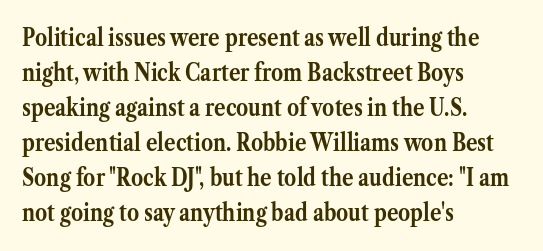
Q: Is the text bold? A: Yes.
Q: Is the text italic (slanted)? A: No, it is upright.
Q: Is the text underlined? A: No.
Q: How is the paragraph aligned? A: Left-aligned.
Q: Is the spacing between letters normal or unusually wide? A: Normal.
Q: Is the spacing between lines tight, normal or loose? A: Normal.
